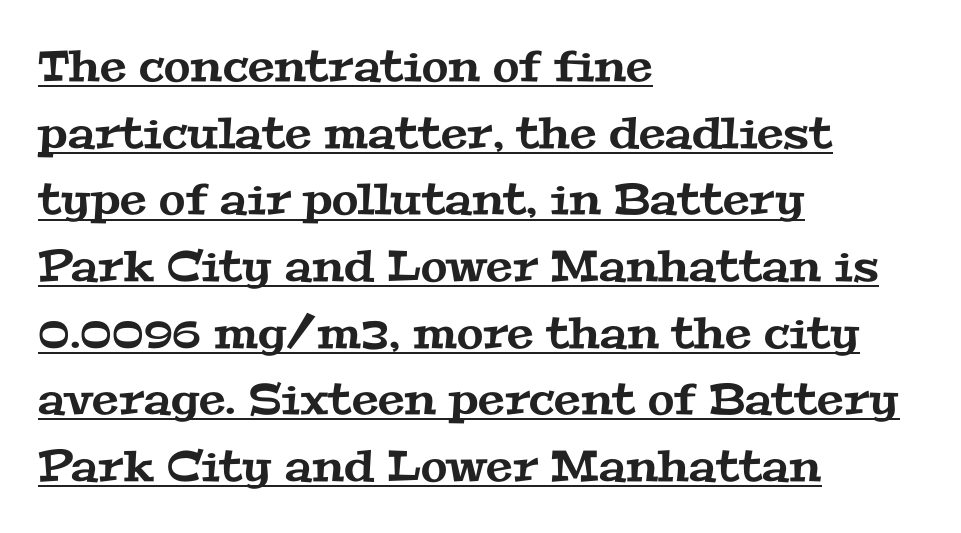
Q: Is the typeface a serif or a sans-serif typeface? A: Serif.
Q: Is the text underlined? A: Yes.
Q: How is the paragraph aligned? A: Left-aligned.
Q: Is the spacing between letters normal or unusually wide? A: Normal.
Q: Is the spacing between lines tight, normal or loose? A: Normal.
Q: Width (condensed, normal, or wide)? A: Wide.
Q: Stroke contrast? A: Medium.
Q: x-height? A: Medium.
Q: Monospaced? A: No.
